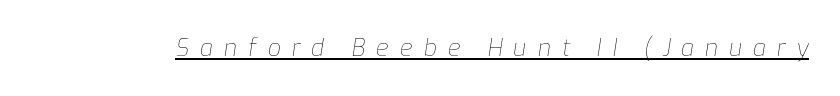
Q: Is the text bold? A: No.
Q: Is the text italic (slanted)? A: Yes, it leans right by about 9 degrees.
Q: Is the text underlined? A: Yes.
Q: Is the spacing between letters normal or unusually wide? A: Unusually wide.
